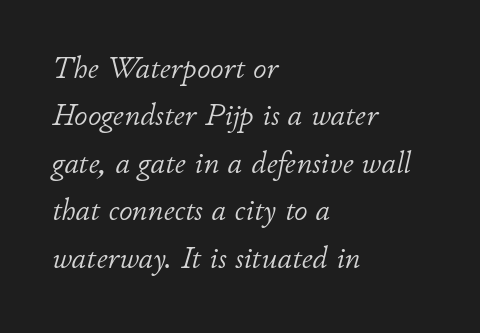
Character widths vary here, with narrow letters taking less room than wide ones. Horizontal alignment here is leftward, the default for most running prose. The words here are not underlined. The face used here has a pronounced slope to its letters. Glyph-to-glyph distance matches everyday printed text. Leading matches the norm, producing a regular column.
